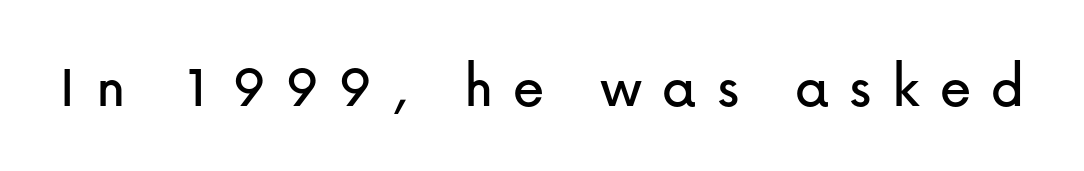
Q: Is the text italic (slanted)? A: No, it is upright.
Q: Is the typeface a serif or a sans-serif typeface? A: Sans-serif.
Q: Is the text underlined? A: No.
Q: Is the spacing between letters normal or unusually wide? A: Unusually wide.
Q: Width (condensed, normal, or wide)? A: Normal.
Q: Stroke contrast? A: Low.
Q: x-height? A: Medium.
Q: Monospaced? A: No.
